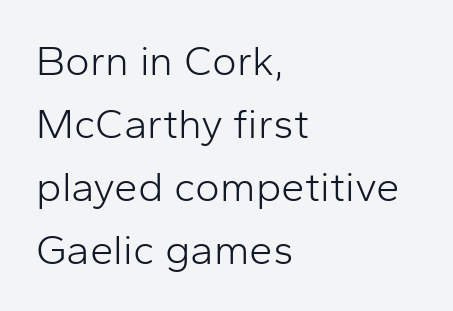
{"serif": "no", "italic": "no", "bold": "no", "weight": "light", "width": "normal", "stroke_contrast": "low", "x_height": "medium", "monospaced": "no", "underline": "no", "align": "left", "line_spacing": "normal", "line_spacing_ratio": 1.5, "letter_spacing": "normal", "letter_spacing_em": 0.0, "glyph_px": 42}
